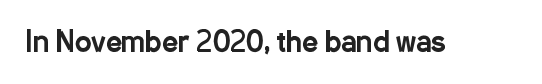
Q: Is the text italic (slanted)? A: No, it is upright.
Q: Is the typeface a serif or a sans-serif typeface? A: Sans-serif.
Q: Is the text underlined? A: No.
Q: Is the spacing between letters normal or unusually wide? A: Normal.
Q: Width (condensed, normal, or wide)? A: Condensed.
Q: Stroke contrast? A: Low.
Q: x-height? A: Medium.
Q: Monospaced? A: No.
